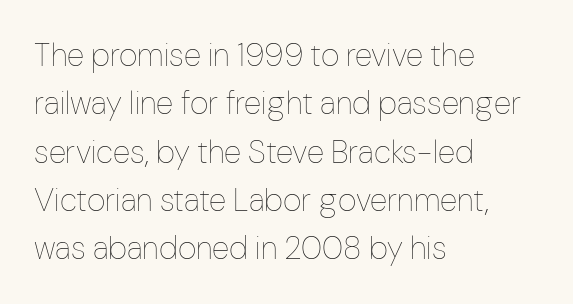
{"italic": "no", "bold": "no", "weight": "thin", "width": "condensed", "stroke_contrast": "low", "x_height": "medium", "monospaced": "no", "underline": "no", "align": "left", "line_spacing": "normal", "line_spacing_ratio": 1.51, "letter_spacing": "normal", "letter_spacing_em": 0.0, "glyph_px": 32}
